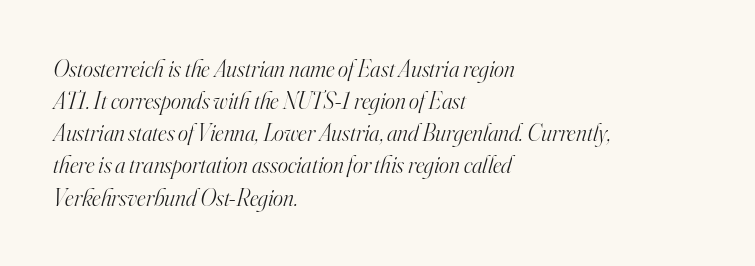
{"italic": "yes", "lean": "right", "slant_degrees": 16, "bold": "no", "underline": "no", "align": "left", "line_spacing": "normal", "line_spacing_ratio": 1.34, "letter_spacing": "normal", "letter_spacing_em": 0.0, "glyph_px": 24}
